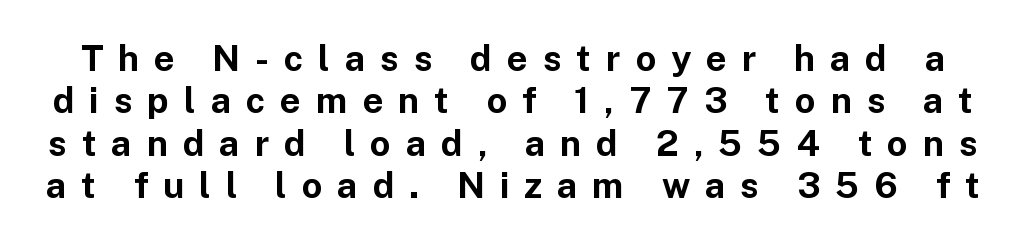
The image shows 36 px bold sans-serif type, upright; set line spacing 1.18x, unusually wide letter spacing (+0.41 em), not underlined; low stroke contrast and a medium x-height.
